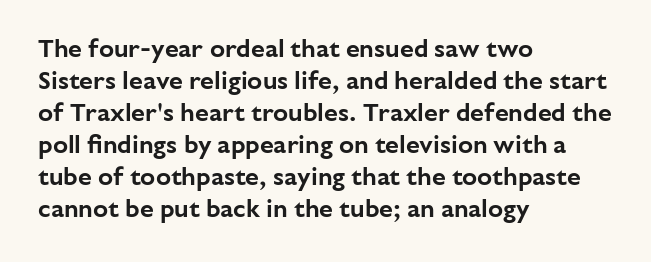
Summary of vertical rhythm: regular, with standard interline spacing. The string is rendered with underlining switched off. This rendering uses left alignment, leaving the right contour irregular. The lettering stays uniformly vertical, giving the passage a roman look. The horizontal fit of the characters is conventional and even.
